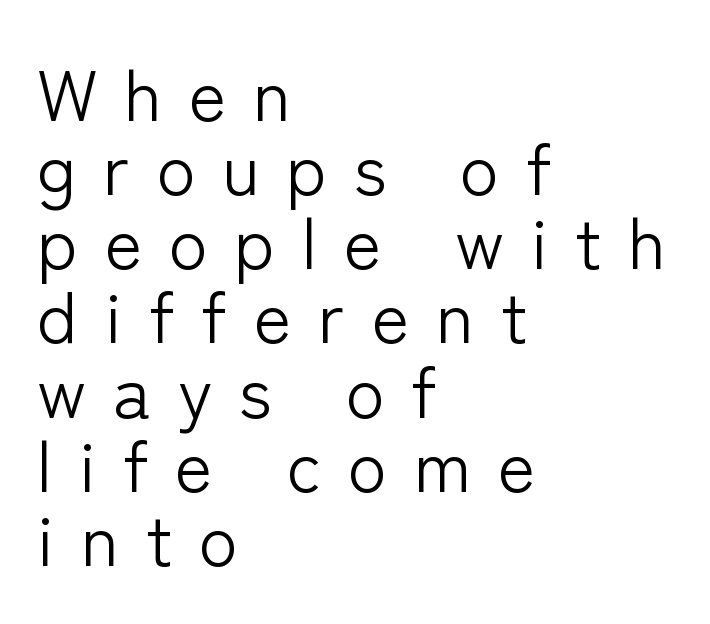
Q: Is the text bold? A: No.
Q: Is the text italic (slanted)? A: No, it is upright.
Q: Is the typeface a serif or a sans-serif typeface? A: Sans-serif.
Q: Is the text underlined? A: No.
Q: How is the paragraph aligned? A: Left-aligned.
Q: Is the spacing between letters normal or unusually wide? A: Unusually wide.
Q: Is the spacing between lines tight, normal or loose? A: Tight.
Q: Width (condensed, normal, or wide)? A: Normal.
Q: Stroke contrast? A: Low.
Q: x-height? A: Medium.
Q: Monospaced? A: No.
